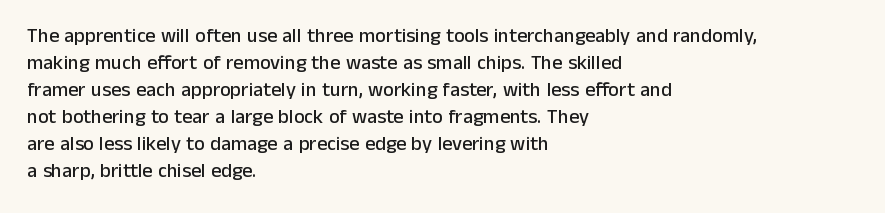
One-word summary of the alignment: left. The words here are not underlined. The passage shown stacks its lines at a standard gap. These lines were composed using upright roman letters.
